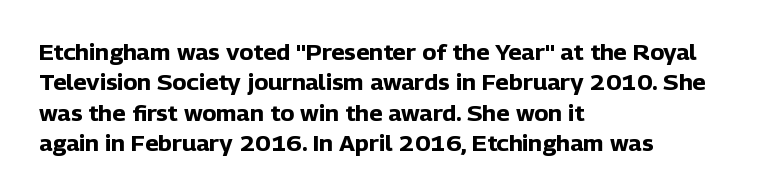
The image shows 21 px bold type, upright; set left-aligned, normal line spacing (1.45x), normal letter spacing, not underlined.
